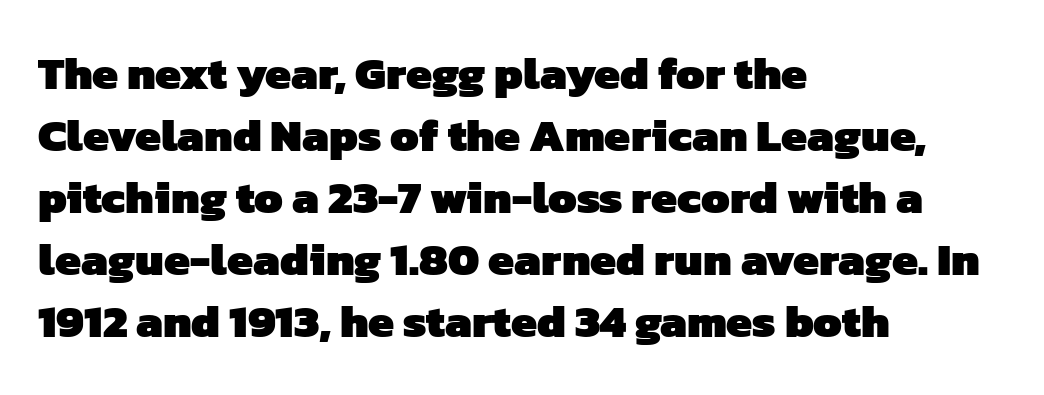
The image shows 46 px heavy sans-serif type; set left-aligned, normal line spacing (1.35x), normal letter spacing, not underlined; low stroke contrast and a medium x-height.
